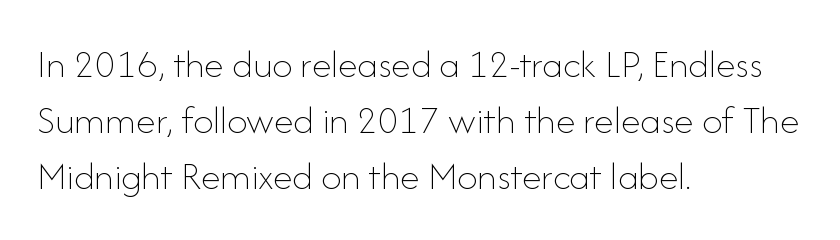
{"italic": "no", "bold": "no", "weight": "thin", "width": "normal", "stroke_contrast": "low", "x_height": "small", "monospaced": "no", "underline": "no", "align": "left", "line_spacing": "normal", "line_spacing_ratio": 1.4, "letter_spacing": "normal", "letter_spacing_em": 0.0, "glyph_px": 40}
